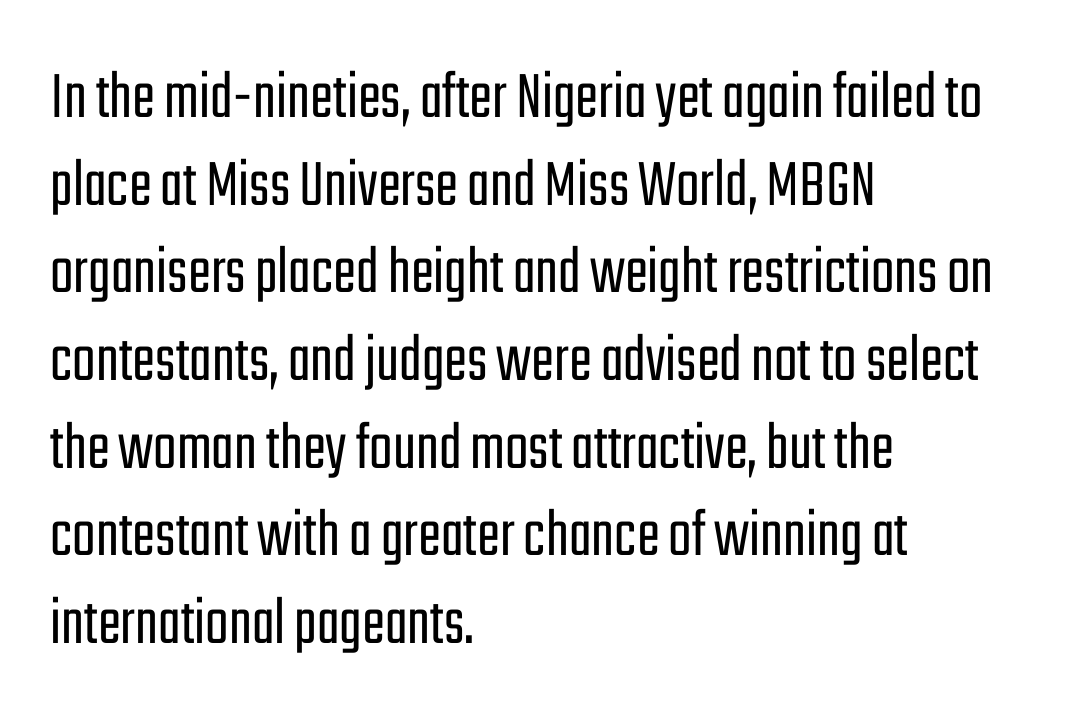
{"serif": "no", "italic": "no", "bold": "no", "weight": "light", "width": "condensed", "stroke_contrast": "low", "x_height": "medium", "monospaced": "no", "underline": "no", "align": "left", "line_spacing": "normal", "line_spacing_ratio": 1.27, "letter_spacing": "normal", "letter_spacing_em": 0.0, "glyph_px": 69}
